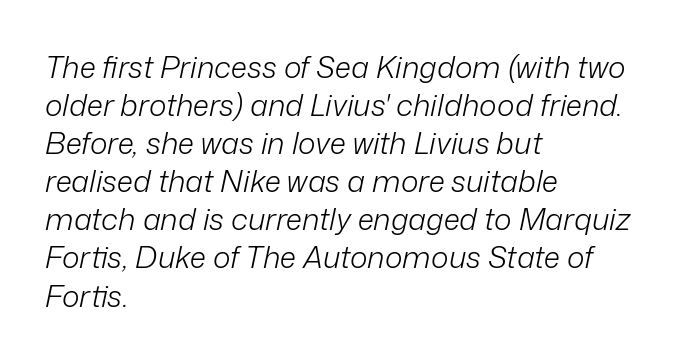
The image shows 30 px light type, italic (leaning right); set left-aligned, normal line spacing (1.27x), normal letter spacing, not underlined; low stroke contrast and a medium x-height.
